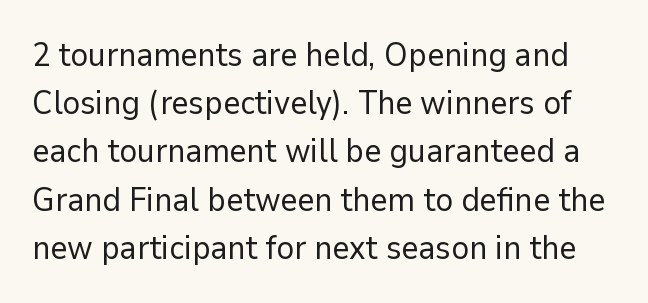
{"serif": "no", "italic": "no", "bold": "no", "weight": "regular", "width": "normal", "stroke_contrast": "low", "x_height": "medium", "monospaced": "no", "underline": "no", "line_spacing": "normal", "line_spacing_ratio": 1.46, "letter_spacing": "normal", "letter_spacing_em": 0.0, "glyph_px": 33}
